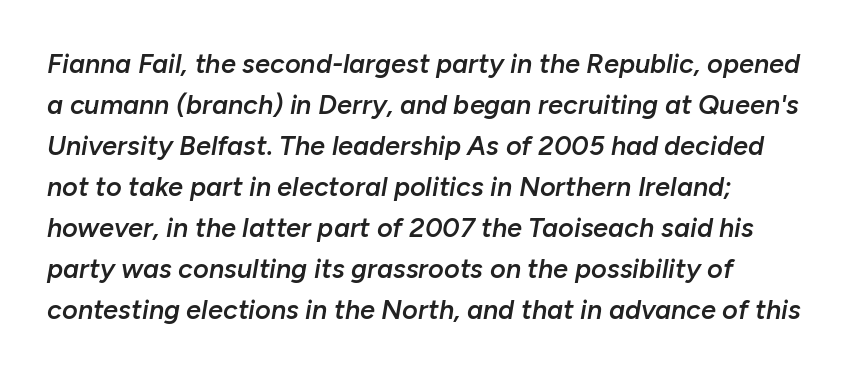
Inter-character spacing is left at the font's built-in metrics. Line spacing here is normal. Beneath every word, the page is bare. The lettering tilts uniformly, giving the passage an italic look. Strokes here are thickened, but only to semibold level.
